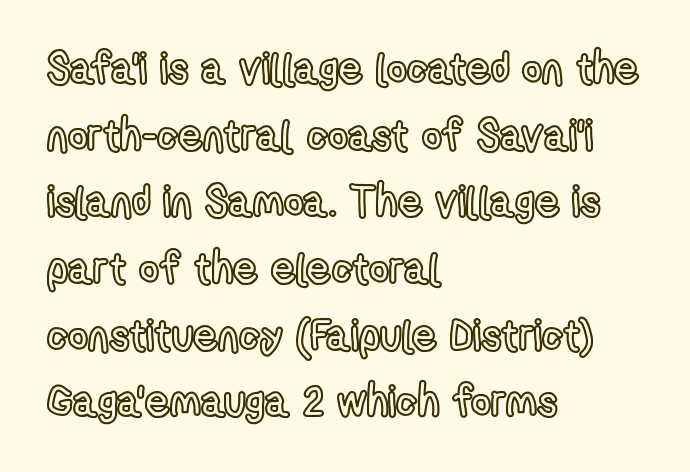
{"italic": "no", "width": "condensed", "x_height": "medium", "monospaced": "no", "underline": "no", "align": "left", "line_spacing": "normal", "line_spacing_ratio": 1.55, "letter_spacing": "normal", "letter_spacing_em": 0.0, "glyph_px": 43}
